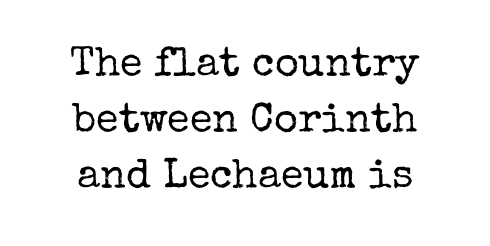
The rendering uses natural spacing where letterforms have individual widths. These lines keep a tight, regular rhythm from letter to letter. The vertical gap from one line to the next is medium. Italic: no, the glyphs are upright roman. Typographically, this falls in the serif category. Weight class: somewhere from thin through regular.
